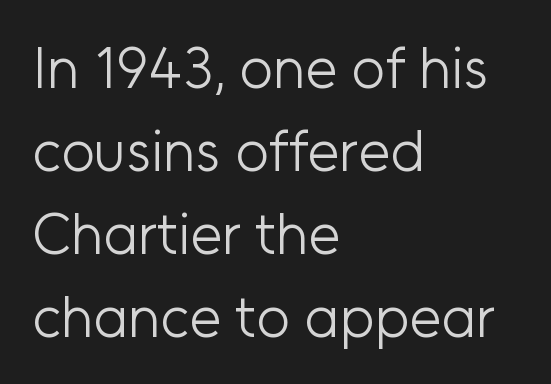
Q: Is the text bold? A: No.
Q: Is the text italic (slanted)? A: No, it is upright.
Q: Is the typeface a serif or a sans-serif typeface? A: Sans-serif.
Q: Is the text underlined? A: No.
Q: How is the paragraph aligned? A: Left-aligned.
Q: Is the spacing between letters normal or unusually wide? A: Normal.
Q: Is the spacing between lines tight, normal or loose? A: Normal.
Q: Width (condensed, normal, or wide)? A: Normal.
Q: Stroke contrast? A: Low.
Q: x-height? A: Medium.
Q: Monospaced? A: No.
